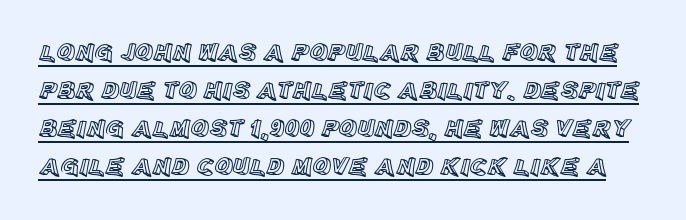
A typesetter would call this zero additional tracking. The glyphs are accompanied by a horizontal stroke just below them. Summary of vertical rhythm: regular, with standard interline spacing.
